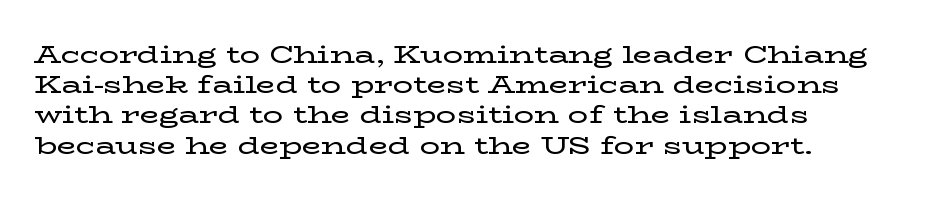
The image shows 25 px text type, upright; set line spacing 1.21x, normal letter spacing, not underlined.
